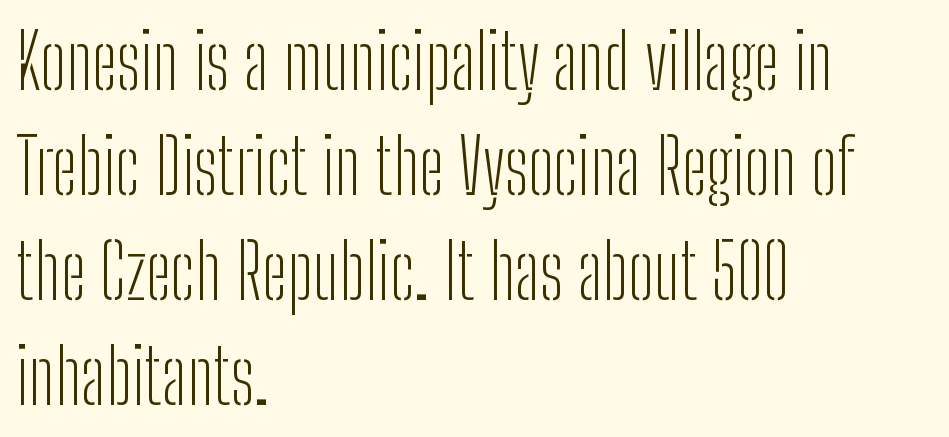
{"serif": "no", "italic": "no", "bold": "no", "weight": "light", "width": "condensed", "stroke_contrast": "low", "x_height": "medium", "monospaced": "no", "underline": "no", "align": "left", "line_spacing": "normal", "line_spacing_ratio": 1.4, "letter_spacing": "normal", "letter_spacing_em": 0.0, "glyph_px": 75}
